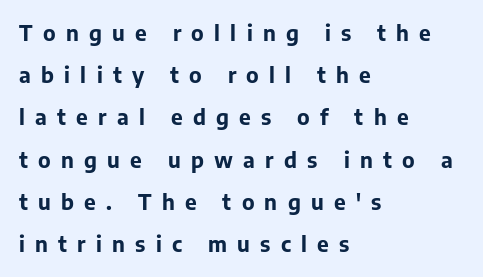
The image shows 21 px bold type, upright; set left-aligned, loose line spacing (2.01x), unusually wide letter spacing (+0.49 em), not underlined.
